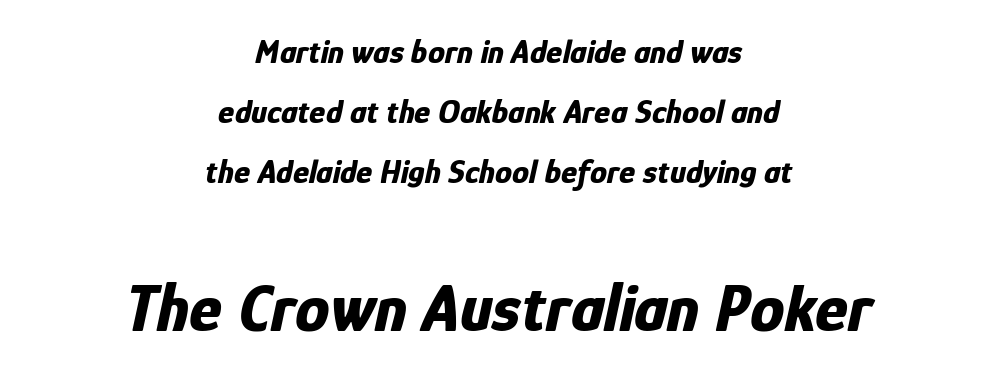
Underlining? Definitely not there. Designer's note — italics engaged. Looks like regular typesetting: each glyph gets only the width it needs. Note: smaller setting up top, larger setting below. Its strokes are broad and dark, the hallmark of bold type. A typesetter would call this zero additional tracking.
